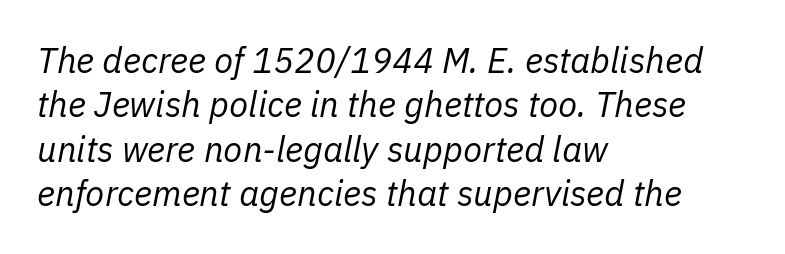
Rows of type keep a routine distance in the vertical direction. Letters rest on an invisible, unmarked baseline. Varying glyph widths throughout — classic text-font behaviour. The letters sit at their default tracking, neither squeezed nor spread. Yep, that's italic — everything's leaning. A quiet, ordinary-to-light weight characterises the typeface.
